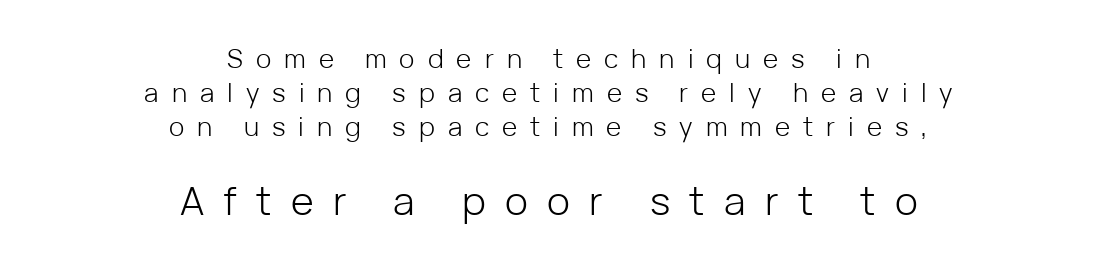
The strip under each line holds only bare page. This is the regular roman posture of the typeface. The rendering shows plain stroke endings on the letterforms — a sans-serif design. The rag falls on both sides of this text block equally. Is the lower block the larger one? Yes — the lower block carries the bigger type.
